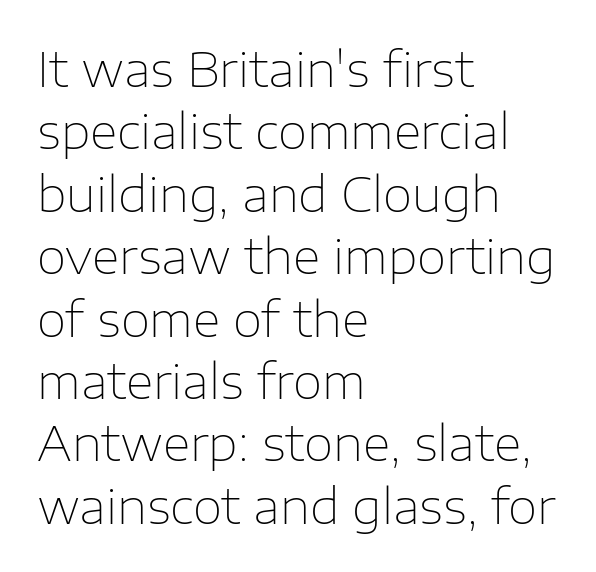
Q: Is the text bold? A: No.
Q: Is the text italic (slanted)? A: No, it is upright.
Q: Is the typeface a serif or a sans-serif typeface? A: Sans-serif.
Q: Is the text underlined? A: No.
Q: How is the paragraph aligned? A: Left-aligned.
Q: Is the spacing between letters normal or unusually wide? A: Normal.
Q: Is the spacing between lines tight, normal or loose? A: Normal.
Q: Width (condensed, normal, or wide)? A: Normal.
Q: Stroke contrast? A: Low.
Q: x-height? A: Medium.
Q: Monospaced? A: No.
